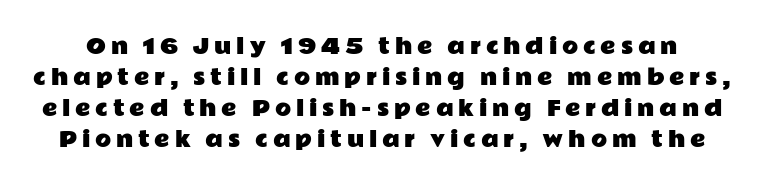
The image shows 21 px text type, upright; set normal line spacing (1.48x), unusually wide letter spacing (+0.23 em), not underlined.
